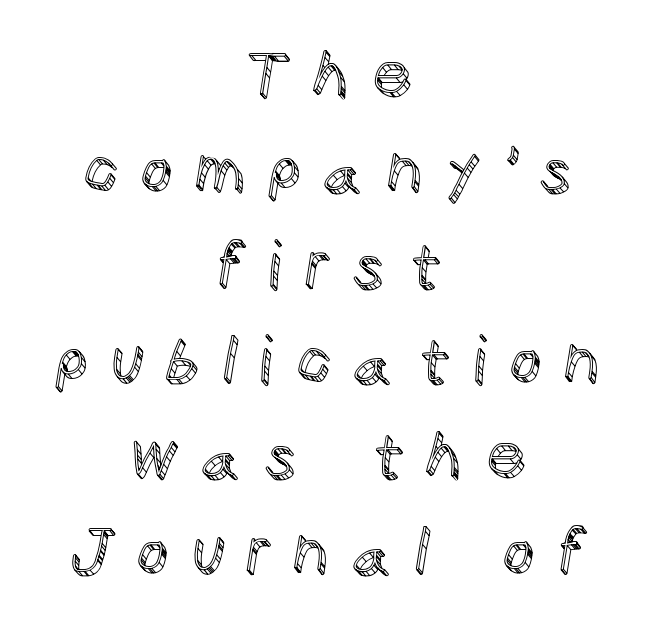
Q: Is the text italic (slanted)? A: Yes.
Q: Is the text underlined? A: No.
Q: How is the paragraph aligned? A: Centered.
Q: Is the spacing between letters normal or unusually wide? A: Unusually wide.
Q: Is the spacing between lines tight, normal or loose? A: Normal.
Q: Width (condensed, normal, or wide)? A: Normal.
Q: x-height? A: Large.
Q: Monospaced? A: No.
